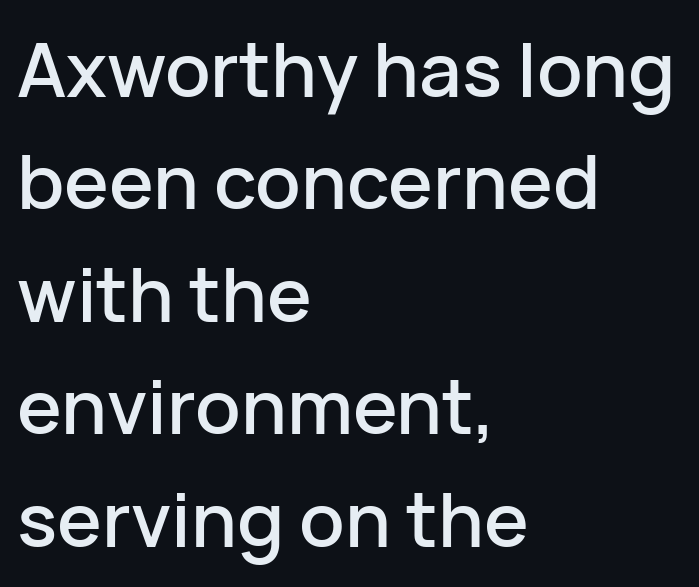
Spacing between characters is what you'd get straight out of the box. Descenders are the only things crossing below the line. The paragraph shown leans on its left margin. Characters remain perfectly vertical along every line. Line spacing here is normal.
